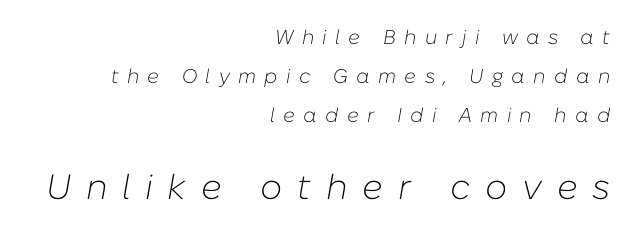
{"italic": "yes", "lean": "right", "slant_degrees": 10, "bold": "no", "weight": "light", "width": "normal", "stroke_contrast": "low", "x_height": "medium", "monospaced": "no", "underline": "no", "align": "right", "line_spacing": "loose", "line_spacing_ratio": 1.94, "letter_spacing": "wide", "letter_spacing_em": 0.42, "larger_block": "second", "size_ratio": 1.75, "glyph_px": 35}
